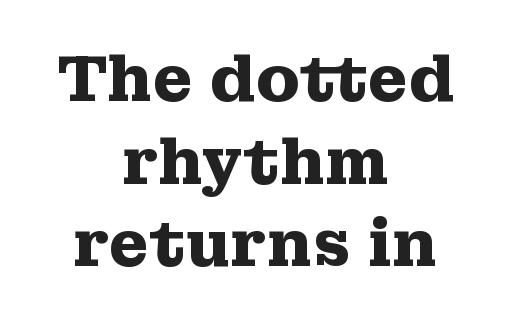
{"serif": "yes", "italic": "no", "bold": "yes", "weight": "heavy", "width": "wide", "stroke_contrast": "medium", "x_height": "medium", "monospaced": "no", "underline": "no", "align": "center", "line_spacing": "normal", "line_spacing_ratio": 1.29, "letter_spacing": "normal", "letter_spacing_em": 0.0, "glyph_px": 64}
